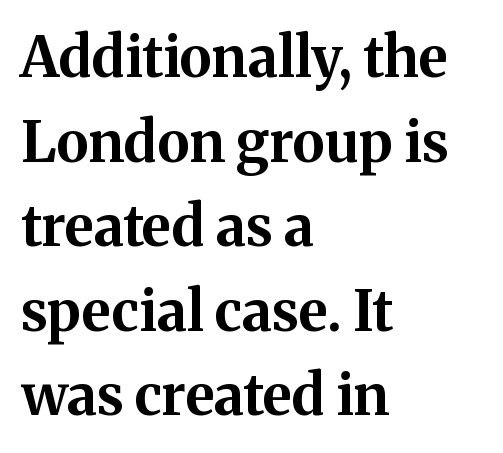
{"serif": "yes", "italic": "no", "bold": "yes", "weight": "bold", "width": "normal", "stroke_contrast": "medium", "x_height": "medium", "monospaced": "no", "underline": "no", "align": "left", "line_spacing": "normal", "line_spacing_ratio": 1.51, "letter_spacing": "normal", "letter_spacing_em": 0.0, "glyph_px": 56}
